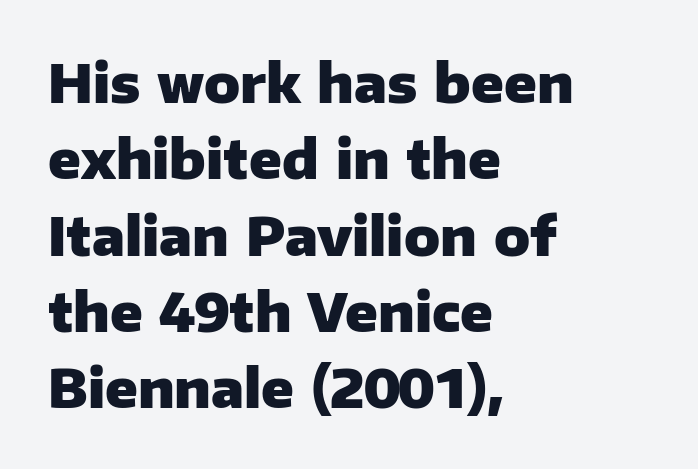
The image shows 53 px heavy sans-serif type, upright; set left-aligned, normal line spacing (1.44x), normal letter spacing, not underlined; low stroke contrast and a medium x-height.
